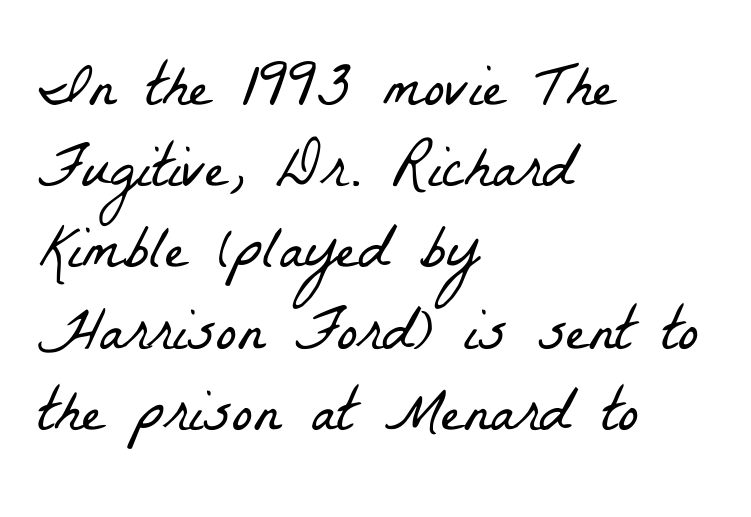
The typeface chosen for these lines features serifs. The passage is arranged the way most books set body copy — flush left. Honestly, the row spacing looks completely unremarkable. Looks like regular typesetting: each glyph gets only the width it needs.
